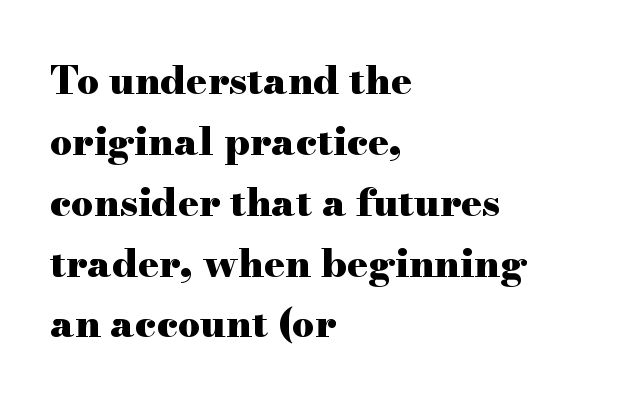
The image shows 39 px heavy, wide serif type, upright; set left-aligned, normal line spacing (1.56x), normal letter spacing, not underlined; high stroke contrast and a small x-height.
